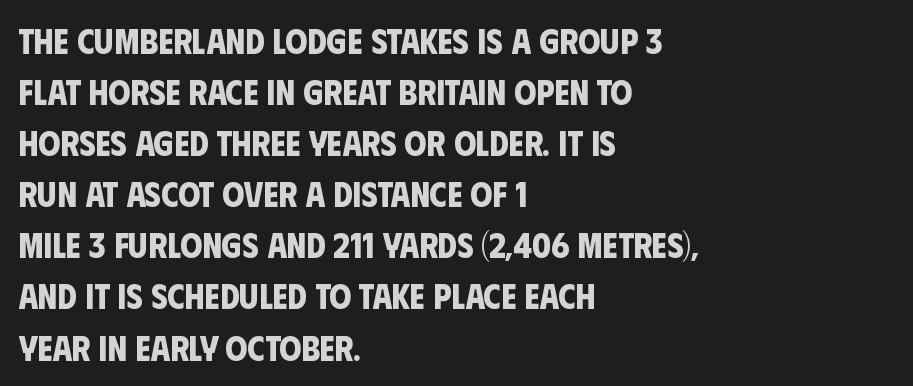
The rendering uses natural spacing where letterforms have individual widths. Default kerning and tracking; the words read as compact shapes. One-word summary of the alignment: left. Lines of text with bare space underneath. As a designer I'd log this as weight 700, bold.
